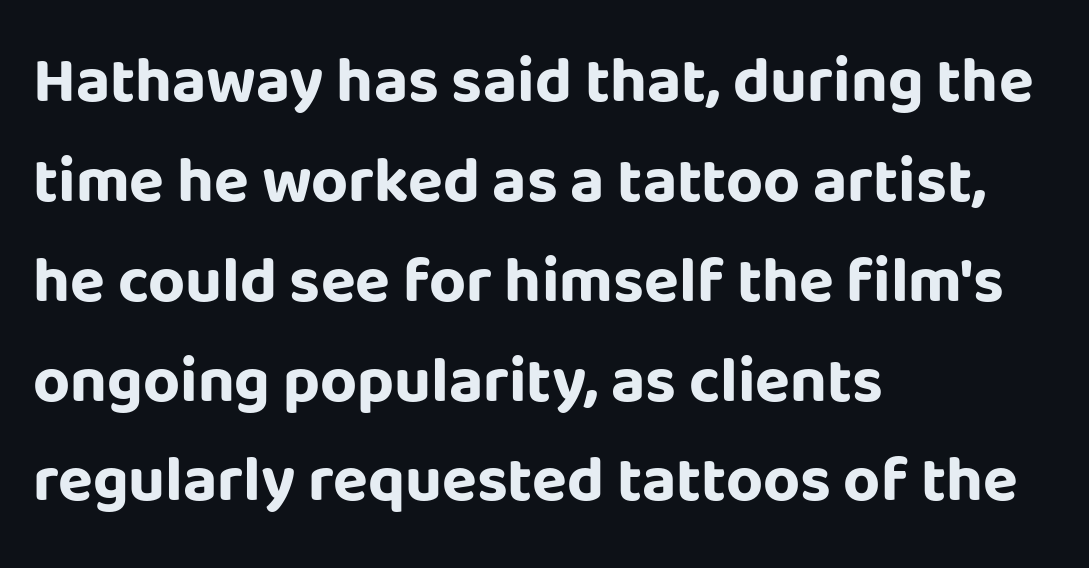
Are there feet on the stems? There aren't — it's a sans. This block has exactly the height ordinary leading produces. Note the varied advance widths — an 'i' is clearly narrower than an 'm'. Observe the ordinary spacing: letters are neighbours, not strangers. The foot of each line stays bare and open.
